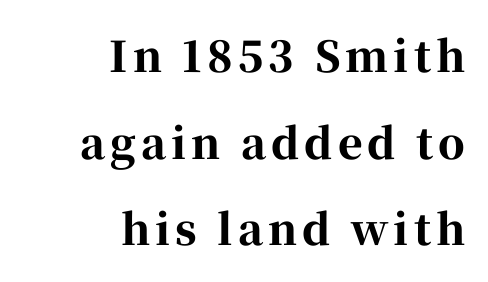
{"serif": "yes", "italic": "no", "bold": "yes", "weight": "bold", "width": "normal", "stroke_contrast": "high", "x_height": "medium", "monospaced": "no", "underline": "no", "align": "right", "line_spacing": "loose", "line_spacing_ratio": 2.06, "glyph_px": 42}
